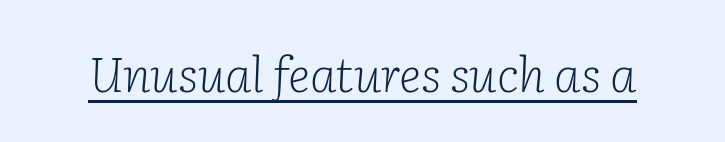
These glyphs show unthickened strokes, regular width or finer. Is there an underline? Yes — a line sits under the letters. Each letter's strokes conclude with small projecting serifs. The rendering uses natural spacing where letterforms have individual widths. Style check: oblique. Look at the tracking — it's just the regular setting, nothing added.
